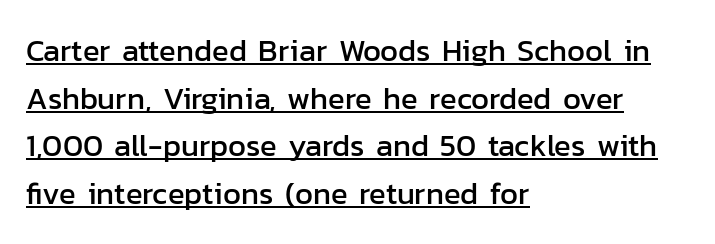
Q: Is the text italic (slanted)? A: No, it is upright.
Q: Is the typeface a serif or a sans-serif typeface? A: Sans-serif.
Q: Is the text underlined? A: Yes.
Q: How is the paragraph aligned? A: Left-aligned.
Q: Is the spacing between letters normal or unusually wide? A: Normal.
Q: Is the spacing between lines tight, normal or loose? A: Normal.
Q: Width (condensed, normal, or wide)? A: Normal.
Q: Stroke contrast? A: Low.
Q: x-height? A: Medium.
Q: Monospaced? A: No.
